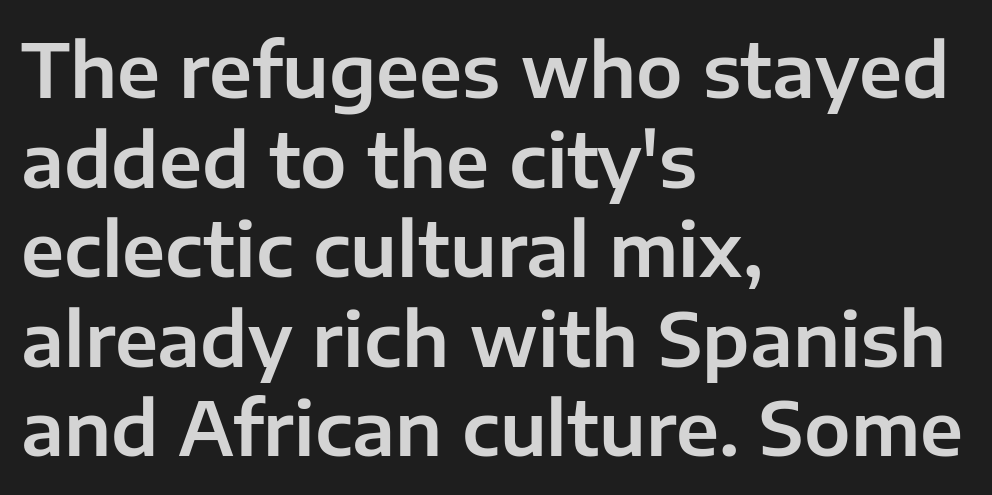
{"serif": "no", "italic": "no", "width": "normal", "stroke_contrast": "low", "x_height": "medium", "monospaced": "no", "underline": "no", "align": "left", "line_spacing_ratio": 1.21, "letter_spacing": "normal", "letter_spacing_em": 0.0, "glyph_px": 74}
